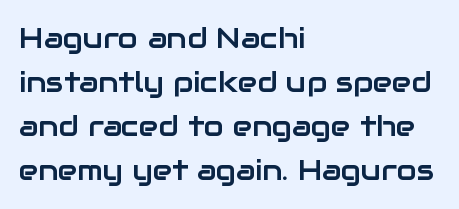
{"serif": "no", "italic": "no", "width": "normal", "stroke_contrast": "low", "x_height": "medium", "monospaced": "no", "underline": "no", "align": "left", "line_spacing": "normal", "line_spacing_ratio": 1.52, "letter_spacing": "normal", "letter_spacing_em": 0.0, "glyph_px": 29}
